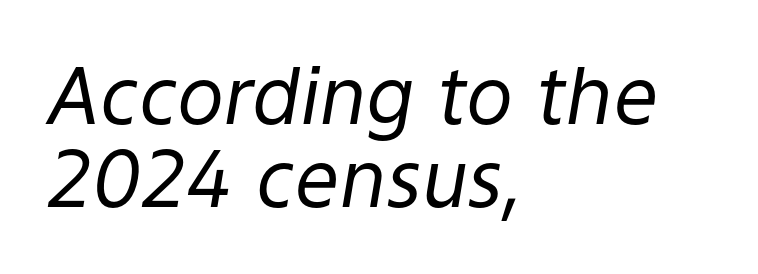
Descenders hang freely into open space. Here the designer chose a conventional face with non-uniform glyph widths. This sample is left-justified, so line endings fall wherever the words run out. Successive baselines arrive quickly, one right under another. A typesetter would mark this as italic.
